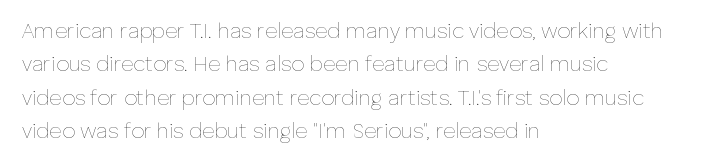
The image shows 21 px text type, upright; set left-aligned, normal line spacing (1.59x), normal letter spacing, not underlined.
